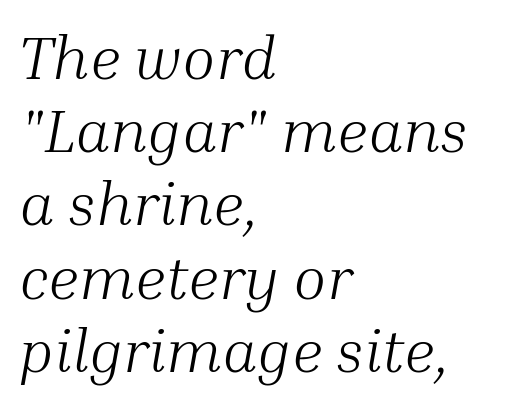
The image shows 61 px light serif type, italic (leaning right); set left-aligned, line spacing 1.2x, normal letter spacing, not underlined; medium stroke contrast and a medium x-height.
